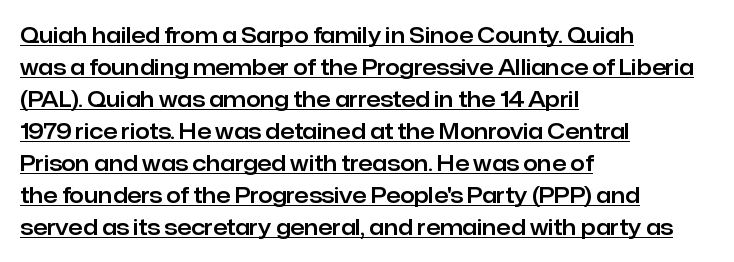
{"italic": "no", "underline": "yes", "align": "left", "line_spacing": "normal", "line_spacing_ratio": 1.52, "letter_spacing": "normal", "letter_spacing_em": 0.0, "glyph_px": 21}
